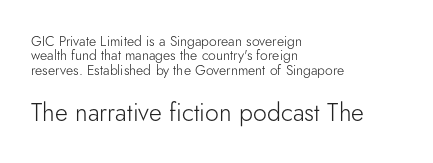
Q: Is the text bold? A: No.
Q: Is the text italic (slanted)? A: No, it is upright.
Q: Is the text underlined? A: No.
Q: How is the paragraph aligned? A: Left-aligned.
Q: Is the spacing between letters normal or unusually wide? A: Normal.
Q: Is the spacing between lines tight, normal or loose? A: Tight.
Q: Which block of text is set in a larger size, the first (top) or the second (bottom)? A: The second (bottom) one.
